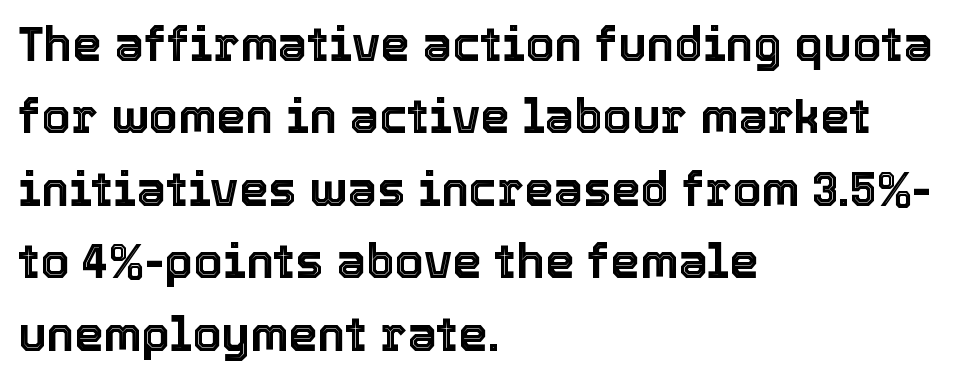
{"italic": "no", "width": "normal", "x_height": "medium", "monospaced": "no", "underline": "no", "align": "left", "line_spacing": "normal", "line_spacing_ratio": 1.54, "letter_spacing": "normal", "letter_spacing_em": 0.0, "glyph_px": 47}
